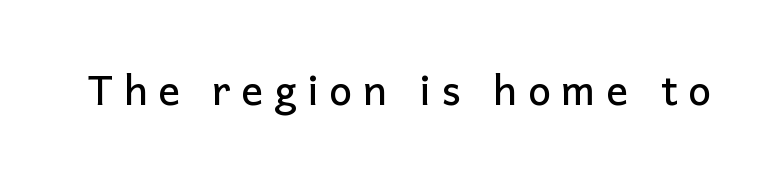
{"serif": "no", "italic": "no", "width": "normal", "stroke_contrast": "low", "x_height": "medium", "monospaced": "no", "underline": "no", "letter_spacing": "wide", "letter_spacing_em": 0.26, "glyph_px": 41}
